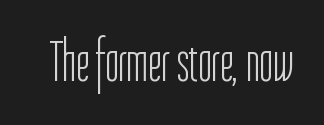
The image shows 58 px light, condensed sans-serif type, upright; set normal letter spacing, not underlined; low stroke contrast and a medium x-height.
